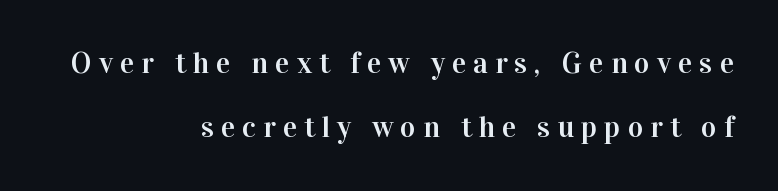
{"serif": "yes", "italic": "no", "width": "normal", "stroke_contrast": "high", "x_height": "medium", "monospaced": "no", "underline": "no", "align": "right", "line_spacing": "loose", "line_spacing_ratio": 2.14, "letter_spacing": "wide", "letter_spacing_em": 0.23, "glyph_px": 30}
